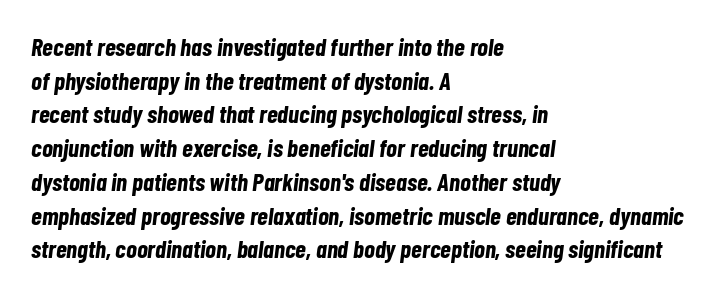
The image shows 25 px bold type, italic (leaning right); set left-aligned, normal line spacing (1.35x), normal letter spacing, not underlined.
